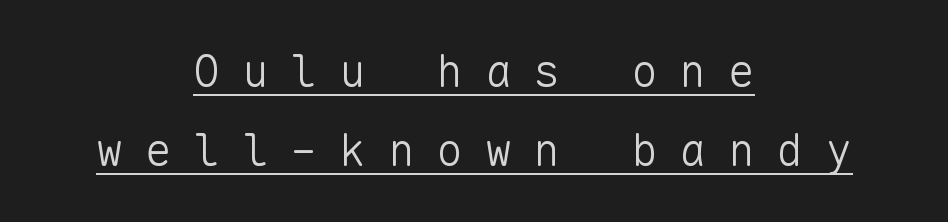
{"serif": "no", "italic": "no", "bold": "no", "weight": "light", "width": "normal", "stroke_contrast": "low", "x_height": "medium", "monospaced": "yes", "underline": "yes", "align": "center", "line_spacing_ratio": 1.76, "letter_spacing": "wide", "letter_spacing_em": 0.48, "glyph_px": 45}
